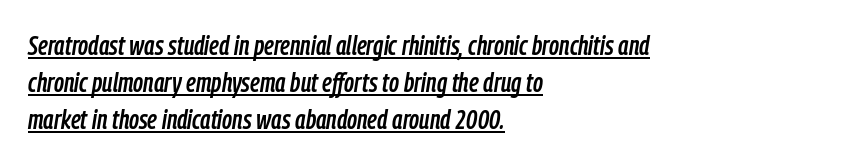
Q: Is the text italic (slanted)? A: Yes, it leans right by about 9 degrees.
Q: Is the text underlined? A: Yes.
Q: How is the paragraph aligned? A: Left-aligned.
Q: Is the spacing between letters normal or unusually wide? A: Normal.
Q: Is the spacing between lines tight, normal or loose? A: Normal.
